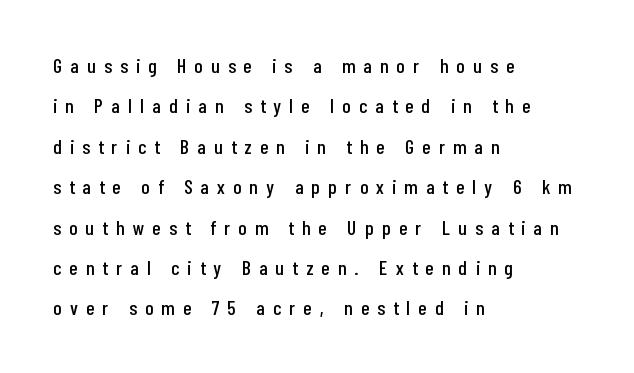
The image shows 20 px text type, upright; set left-aligned, loose line spacing (2.02x), unusually wide letter spacing (+0.42 em), not underlined.
